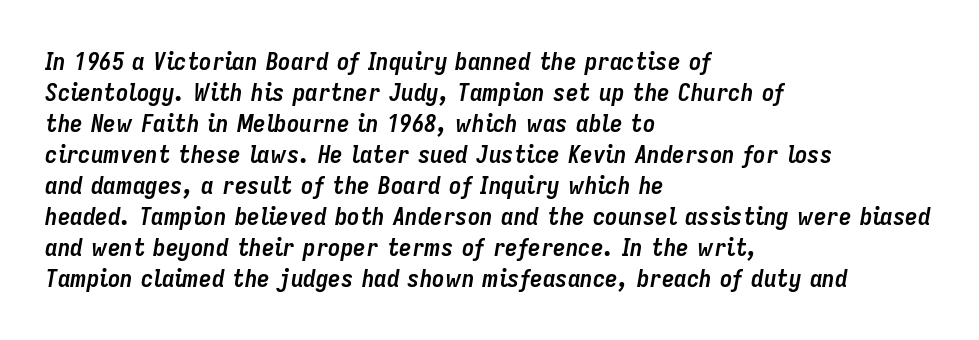
The image shows 25 px bold type, italic (leaning right); set left-aligned, line spacing 1.24x, normal letter spacing, not underlined.
